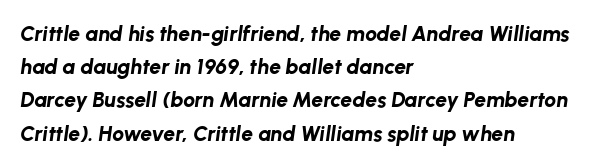
{"italic": "yes", "lean": "right", "slant_degrees": 8, "bold": "yes", "underline": "no", "align": "left", "line_spacing": "normal", "line_spacing_ratio": 1.58, "letter_spacing": "normal", "letter_spacing_em": 0.0, "glyph_px": 21}
